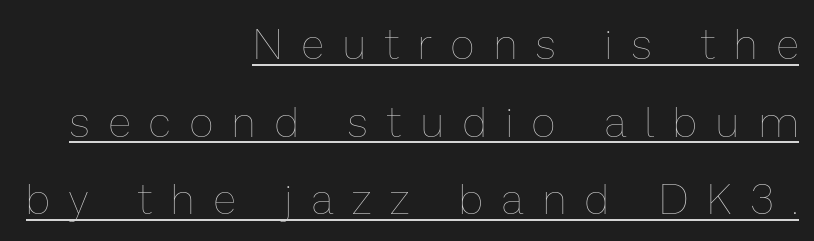
The image shows 42 px thin type, upright; set right-aligned, line spacing 1.85x, unusually wide letter spacing (+0.47 em), underlined; low stroke contrast and a medium x-height.
